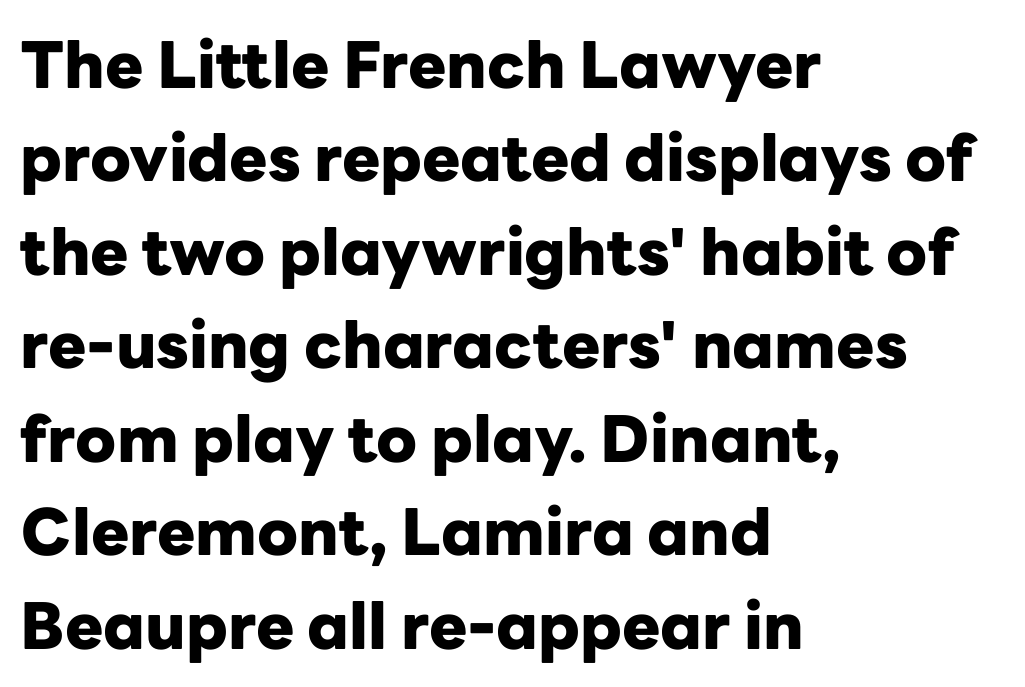
Do the letters lean? They stand straight. Any mark beneath the type? The region is blank. The passage shown is emphatically bold. Rows of type keep a routine distance in the vertical direction.
